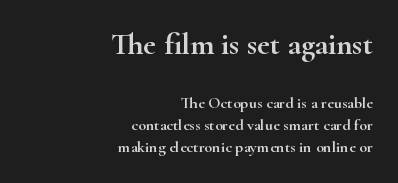
Normally led — the rows are evenly, conventionally spaced. Horizontally, the lines are justified to the trailing edge only. The face used here is seriffed, in the tradition of book romans. Do the characters align in a grid? No, the font is proportional. Check the space under the baseline: it is left empty.
